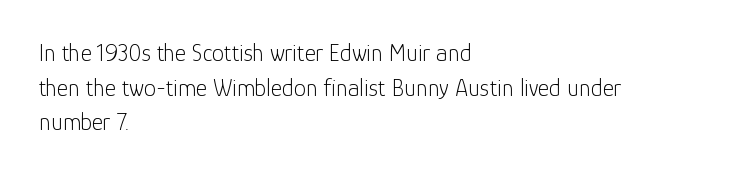
The image shows 24 px text type, upright; set left-aligned, normal line spacing (1.44x), normal letter spacing, not underlined.
